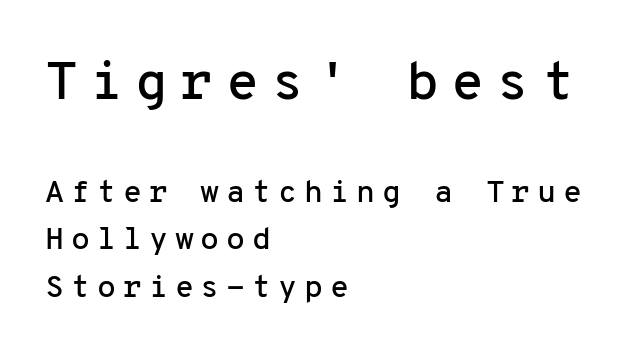
Q: Is the text italic (slanted)? A: No, it is upright.
Q: Is the typeface a serif or a sans-serif typeface? A: Sans-serif.
Q: Is the text underlined? A: No.
Q: How is the paragraph aligned? A: Left-aligned.
Q: Is the spacing between letters normal or unusually wide? A: Unusually wide.
Q: Is the spacing between lines tight, normal or loose? A: Normal.
Q: Which block of text is set in a larger size, the first (top) or the second (bottom)? A: The first (top) one.
Q: Width (condensed, normal, or wide)? A: Normal.
Q: Stroke contrast? A: Low.
Q: x-height? A: Medium.
Q: Monospaced? A: Yes.
